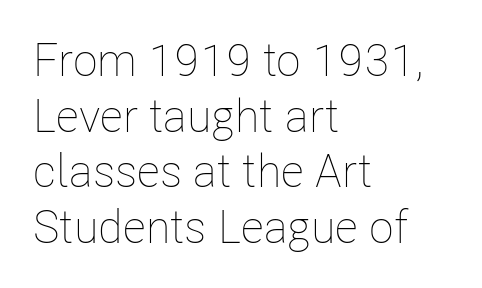
{"italic": "no", "bold": "no", "weight": "thin", "width": "condensed", "stroke_contrast": "low", "x_height": "medium", "monospaced": "no", "underline": "no", "align": "left", "line_spacing_ratio": 1.21, "letter_spacing": "normal", "letter_spacing_em": 0.0, "glyph_px": 46}
